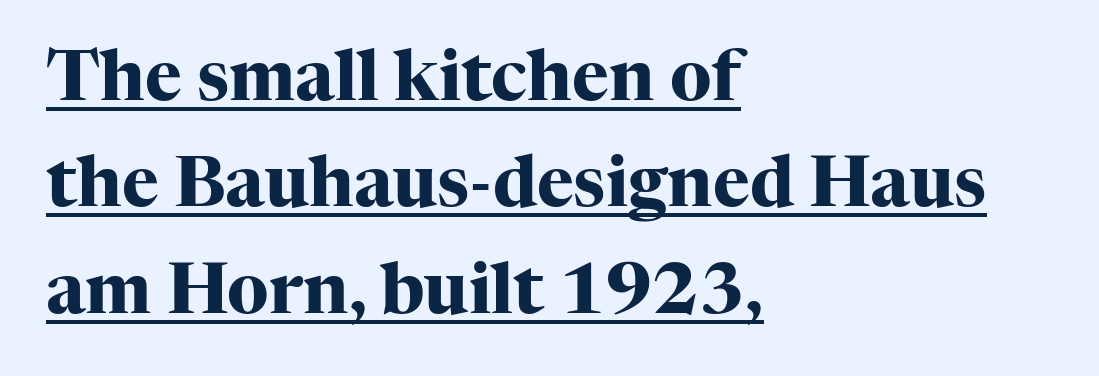
Q: Is the text bold? A: Yes.
Q: Is the text italic (slanted)? A: No, it is upright.
Q: Is the typeface a serif or a sans-serif typeface? A: Serif.
Q: Is the text underlined? A: Yes.
Q: How is the paragraph aligned? A: Left-aligned.
Q: Is the spacing between letters normal or unusually wide? A: Normal.
Q: Is the spacing between lines tight, normal or loose? A: Normal.
Q: Width (condensed, normal, or wide)? A: Normal.
Q: Stroke contrast? A: High.
Q: x-height? A: Medium.
Q: Monospaced? A: No.
